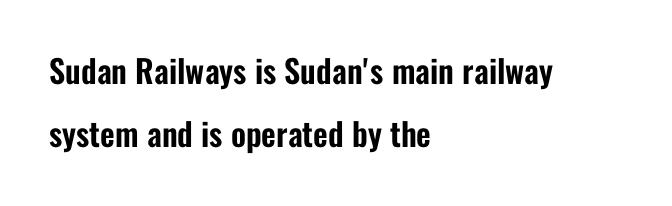
Q: Is the text italic (slanted)? A: No, it is upright.
Q: Is the typeface a serif or a sans-serif typeface? A: Sans-serif.
Q: Is the text underlined? A: No.
Q: How is the paragraph aligned? A: Left-aligned.
Q: Is the spacing between letters normal or unusually wide? A: Normal.
Q: Is the spacing between lines tight, normal or loose? A: Loose.
Q: Width (condensed, normal, or wide)? A: Condensed.
Q: Stroke contrast? A: Low.
Q: x-height? A: Medium.
Q: Monospaced? A: No.
